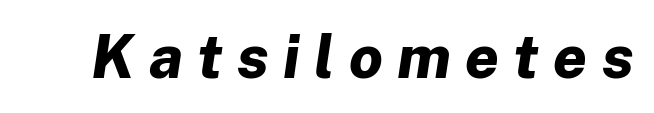
Is this a fixed-width face? No — the glyphs have proportional, varying widths. The font is running at its bold setting. Looking at the ascenders, they clearly lean. This rendering widens character spacing well past its baseline value. The strip under each line holds only bare page.
